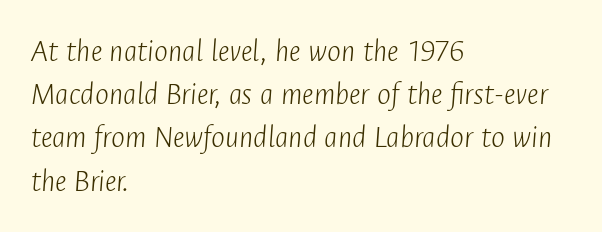
{"italic": "yes", "lean": "right", "slant_degrees": 4, "bold": "no", "weight": "light", "width": "condensed", "stroke_contrast": "low", "x_height": "medium", "monospaced": "no", "underline": "no", "align": "left", "line_spacing": "normal", "line_spacing_ratio": 1.31, "letter_spacing": "normal", "letter_spacing_em": 0.0, "glyph_px": 33}
